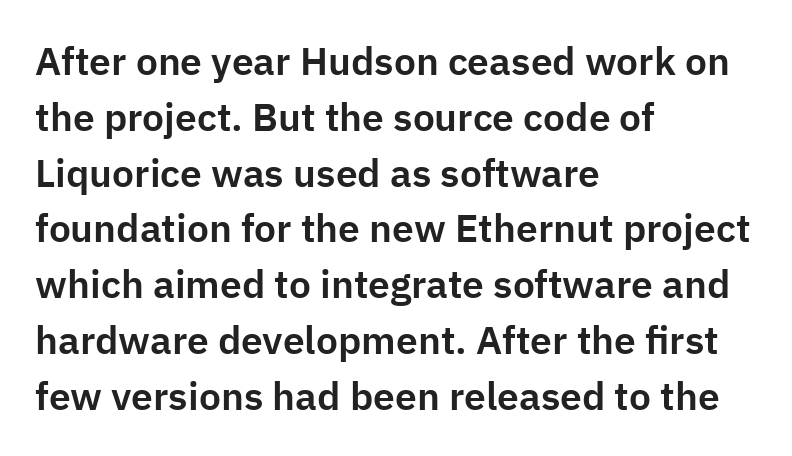
The image shows 39 px sans-serif type, upright; set left-aligned, normal line spacing (1.43x), normal letter spacing, not underlined; low stroke contrast and a medium x-height.
